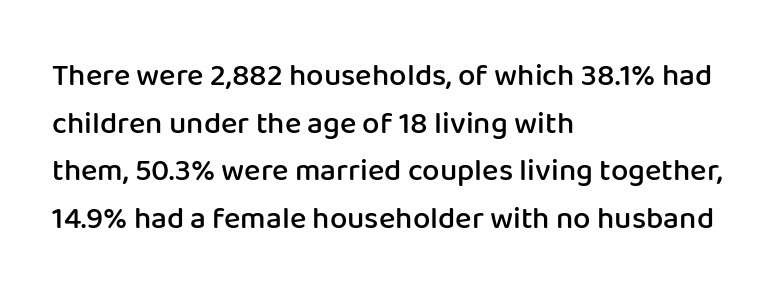
The image shows 31 px semibold sans-serif type, upright; set left-aligned, normal line spacing (1.54x), normal letter spacing, not underlined; low stroke contrast and a medium x-height.
